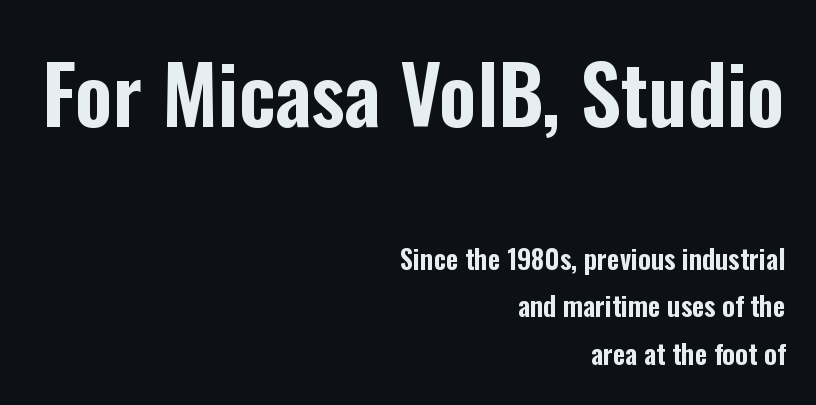
Q: Is the text italic (slanted)? A: No, it is upright.
Q: Is the typeface a serif or a sans-serif typeface? A: Sans-serif.
Q: Is the text underlined? A: No.
Q: How is the paragraph aligned? A: Right-aligned.
Q: Is the spacing between letters normal or unusually wide? A: Normal.
Q: Which block of text is set in a larger size, the first (top) or the second (bottom)? A: The first (top) one.
Q: Width (condensed, normal, or wide)? A: Condensed.
Q: Stroke contrast? A: Low.
Q: x-height? A: Medium.
Q: Monospaced? A: No.
